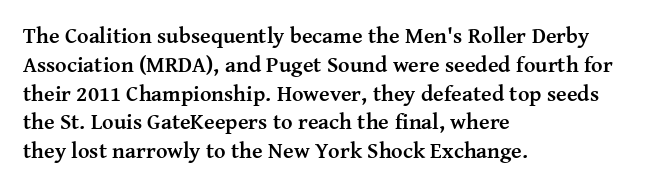
Q: Is the text bold? A: Yes.
Q: Is the text italic (slanted)? A: No, it is upright.
Q: Is the text underlined? A: No.
Q: How is the paragraph aligned? A: Left-aligned.
Q: Is the spacing between letters normal or unusually wide? A: Normal.
Q: Is the spacing between lines tight, normal or loose? A: Normal.
